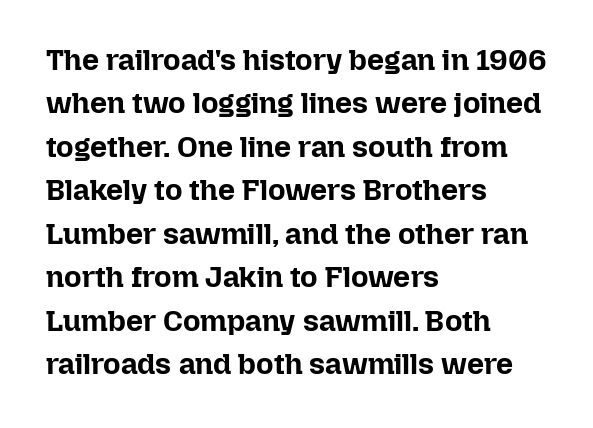
Q: Is the text bold? A: Yes.
Q: Is the text italic (slanted)? A: No, it is upright.
Q: Is the text underlined? A: No.
Q: How is the paragraph aligned? A: Left-aligned.
Q: Is the spacing between letters normal or unusually wide? A: Normal.
Q: Is the spacing between lines tight, normal or loose? A: Normal.
Q: Width (condensed, normal, or wide)? A: Normal.
Q: Stroke contrast? A: Low.
Q: x-height? A: Medium.
Q: Monospaced? A: No.
